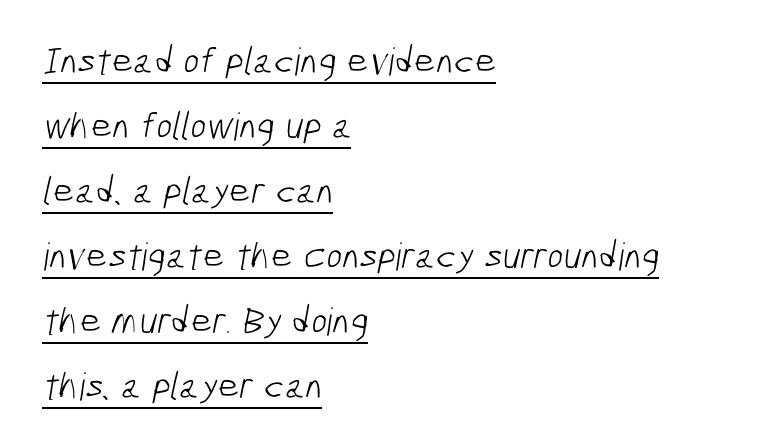
Looks like regular typesetting: each glyph gets only the width it needs. The passage shown is not bold in any degree. Reading down the block, your eye returns to a fixed left position each line. The tracking reads as untouched default to a designer's eye. Decoration check: the copy is underlined. The typeface chosen for these lines omits serifs.
